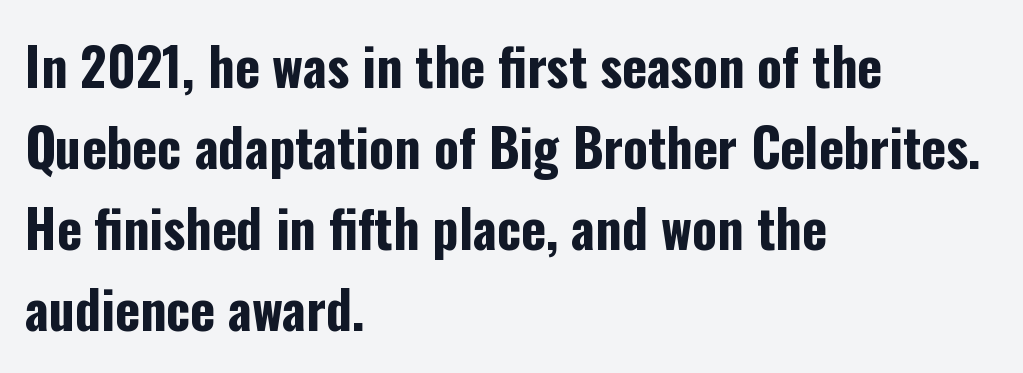
The image shows 52 px bold, condensed sans-serif type, upright; set left-aligned, normal line spacing (1.56x), normal letter spacing, not underlined; low stroke contrast and a medium x-height.
